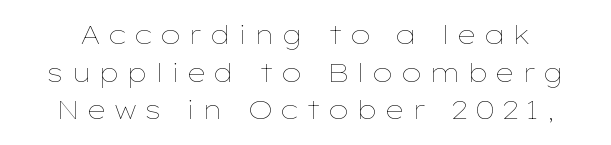
The lines sit at an ordinary, default distance from one another. The strip under each line holds only bare page. Characters remain perfectly vertical along every line. Compared with a typical body face, this is equally light or lighter still.
